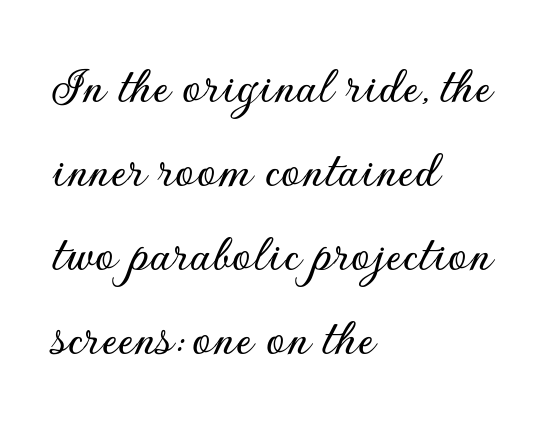
{"serif": "no", "width": "normal", "stroke_contrast": "low", "x_height": "small", "monospaced": "no", "underline": "no", "align": "left", "line_spacing": "normal", "line_spacing_ratio": 1.53, "letter_spacing": "normal", "letter_spacing_em": 0.0, "glyph_px": 55}
